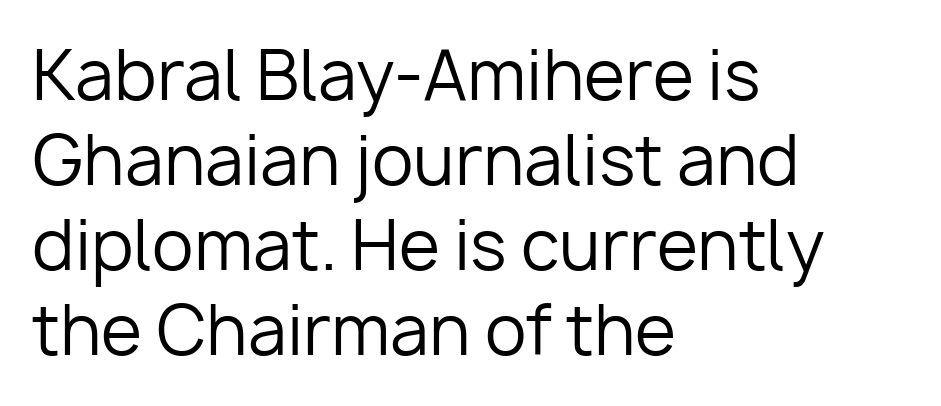
{"serif": "no", "italic": "no", "bold": "no", "weight": "regular", "width": "normal", "stroke_contrast": "low", "x_height": "medium", "monospaced": "no", "underline": "no", "align": "left", "line_spacing": "normal", "line_spacing_ratio": 1.27, "letter_spacing": "normal", "letter_spacing_em": 0.0, "glyph_px": 67}
